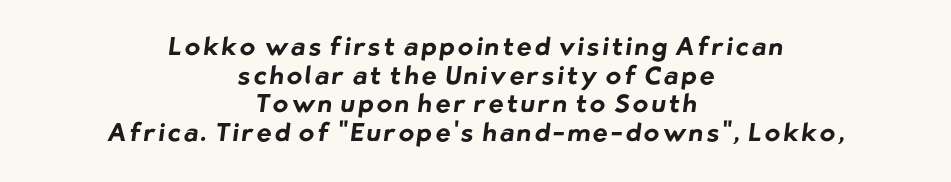
Teacher's note: observe the equal gaps on both sides — that is centered alignment. The glyphs are unaccompanied by any horizontal stroke below them. Typesetter's note: full bold, strokes at maximum text heaviness. Cramped leading.
